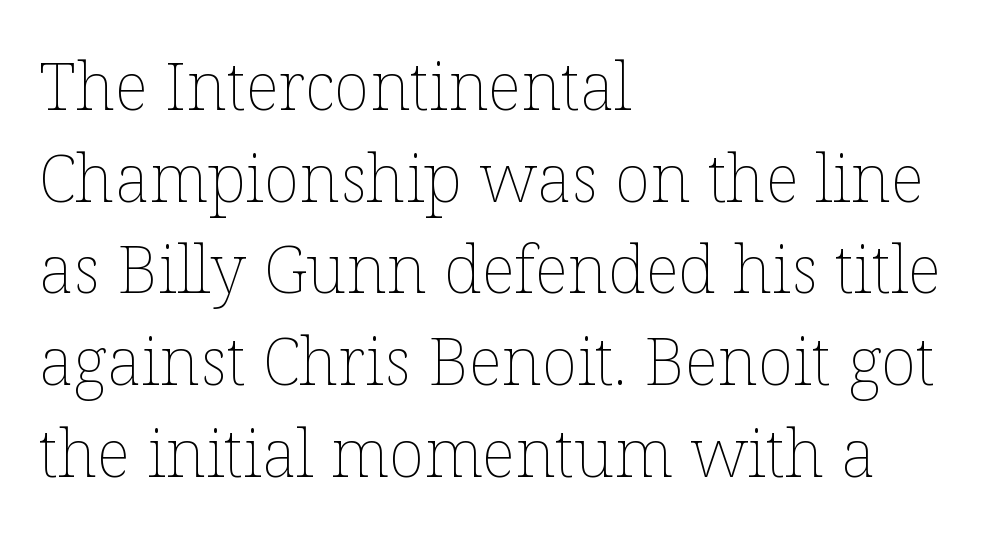
Q: Is the text bold? A: No.
Q: Is the text italic (slanted)? A: No, it is upright.
Q: Is the text underlined? A: No.
Q: How is the paragraph aligned? A: Left-aligned.
Q: Is the spacing between letters normal or unusually wide? A: Normal.
Q: Is the spacing between lines tight, normal or loose? A: Normal.
Q: Width (condensed, normal, or wide)? A: Normal.
Q: Stroke contrast? A: Low.
Q: x-height? A: Medium.
Q: Monospaced? A: No.
